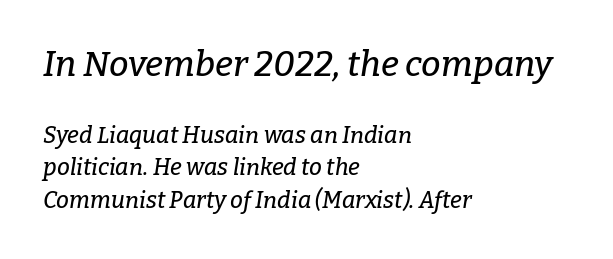
The first block has been scaled up relative to the second. Every row of glyphs begins at an identical x-position on the left. Underlining? Definitely not there. The face used here is proportionally spaced, like ordinary book or web type. How would I describe the line gaps? Plain and ordinary.
